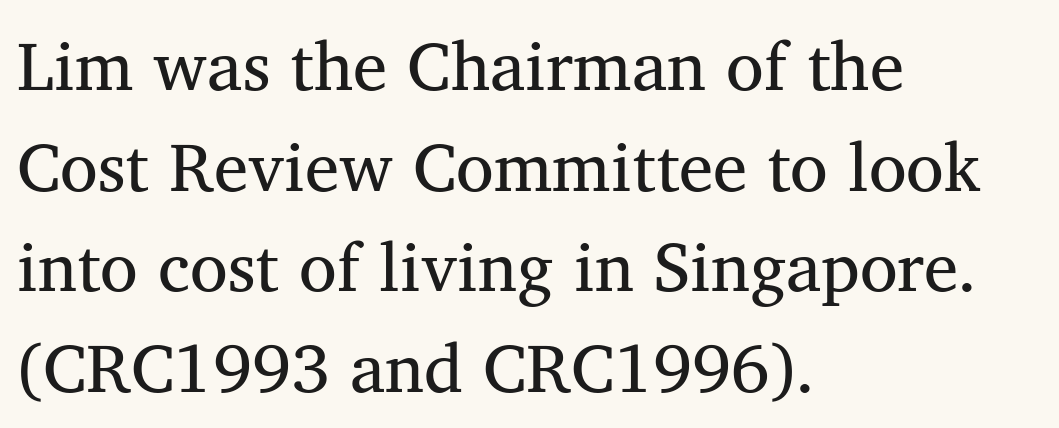
The image shows 69 px regular-weight serif type, upright; set left-aligned, normal line spacing (1.46x), normal letter spacing, not underlined; medium stroke contrast and a medium x-height.
